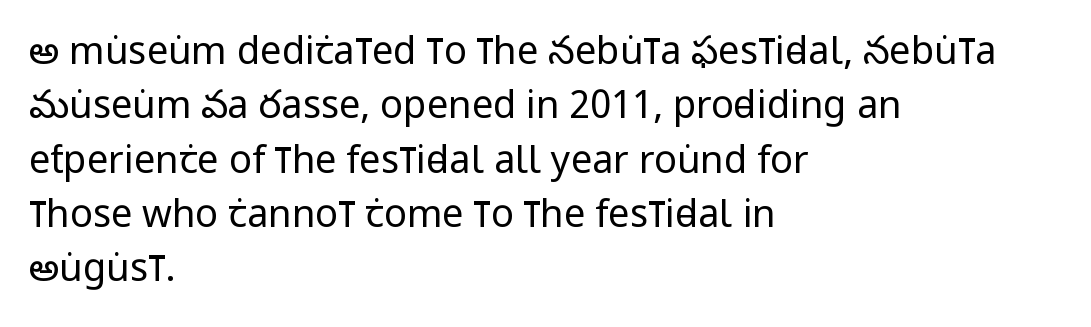
Q: Is the text bold? A: No.
Q: Is the text italic (slanted)? A: No, it is upright.
Q: Is the typeface a serif or a sans-serif typeface? A: Sans-serif.
Q: Is the text underlined? A: No.
Q: How is the paragraph aligned? A: Left-aligned.
Q: Is the spacing between letters normal or unusually wide? A: Normal.
Q: Is the spacing between lines tight, normal or loose? A: Normal.
Q: Width (condensed, normal, or wide)? A: Condensed.
Q: Stroke contrast? A: Low.
Q: x-height? A: Large.
Q: Monospaced? A: No.
